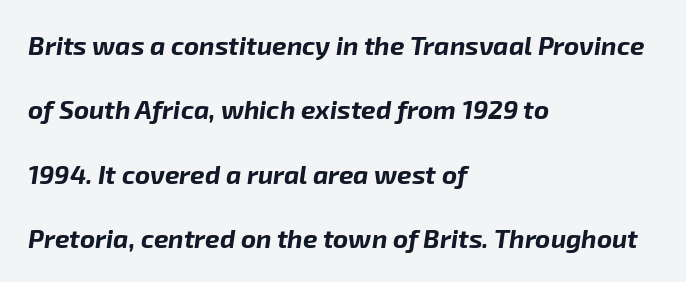
The specimen reads as italic at a glance. Weight check: bold — yes, fully. The string is rendered with underlining switched off. The paragraph has a hard left edge and a soft right edge. Quick note: interline space is abundant. Between one letter and the next there's only the usual sliver of space.
